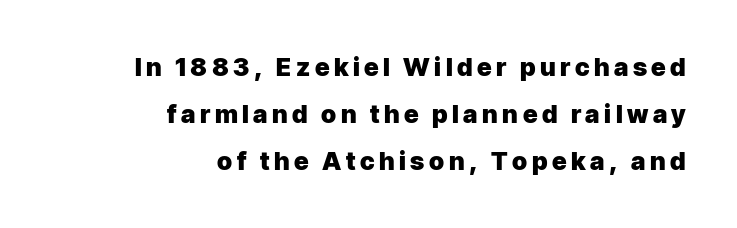
The gap between lines stays unmarked. Teacher's note: observe the even right margin — that is flush-right alignment. Compared with an ordinary text face, these strokes are far heavier — a full bold. This is the regular roman posture of the typeface.
